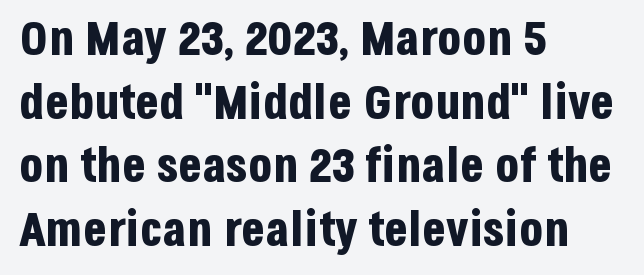
{"serif": "no", "italic": "no", "bold": "yes", "weight": "bold", "width": "condensed", "stroke_contrast": "low", "x_height": "large", "monospaced": "no", "underline": "no", "align": "left", "line_spacing": "normal", "line_spacing_ratio": 1.3, "letter_spacing": "normal", "letter_spacing_em": 0.0, "glyph_px": 49}
